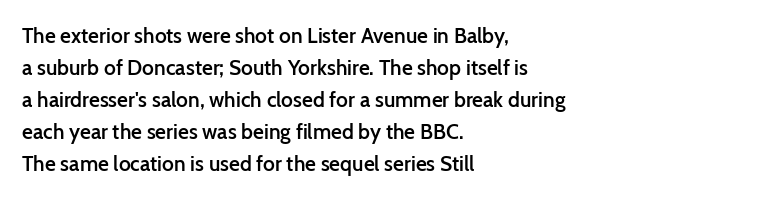
No word sits above an underline. This sample is left-justified, so line endings fall wherever the words run out. Honestly, the row spacing looks completely unremarkable. Students, this is semibold: more ink than regular, less than bold.
